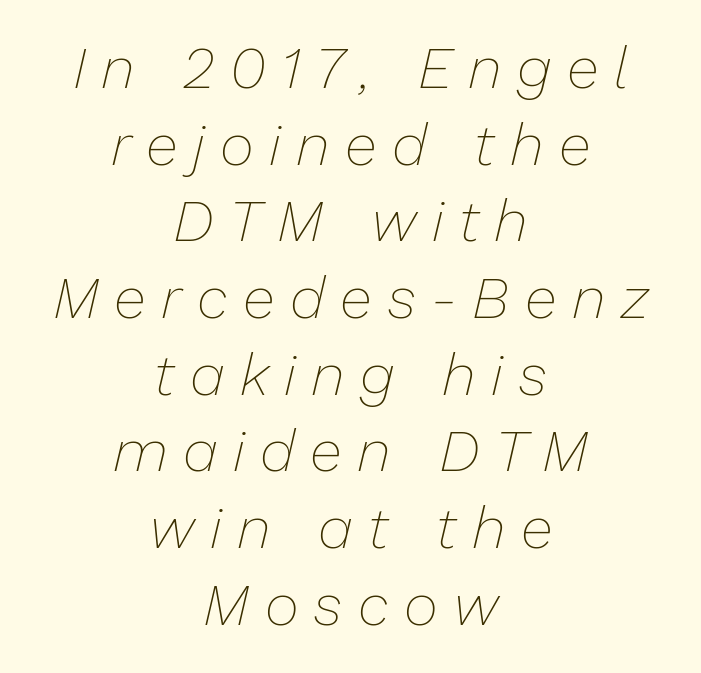
The image shows 59 px thin type, italic (leaning right); set centered, normal line spacing (1.3x), unusually wide letter spacing (+0.26 em), not underlined; low stroke contrast and a medium x-height.
